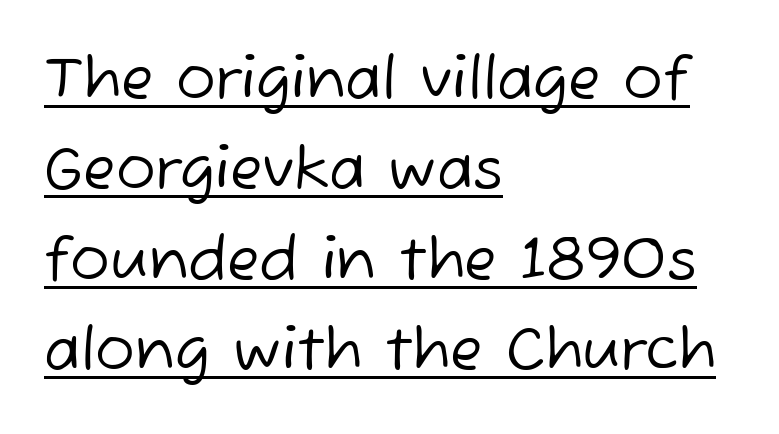
{"serif": "no", "bold": "no", "weight": "regular", "width": "normal", "stroke_contrast": "low", "x_height": "medium", "monospaced": "no", "underline": "yes", "align": "left", "line_spacing": "normal", "line_spacing_ratio": 1.53, "letter_spacing": "normal", "letter_spacing_em": 0.0, "glyph_px": 59}
